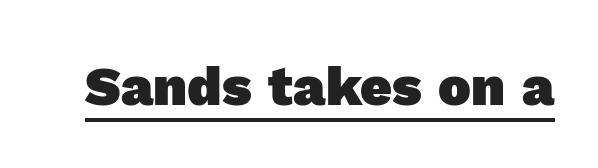
The image shows 55 px heavy sans-serif type; set normal letter spacing, underlined; a medium x-height.
